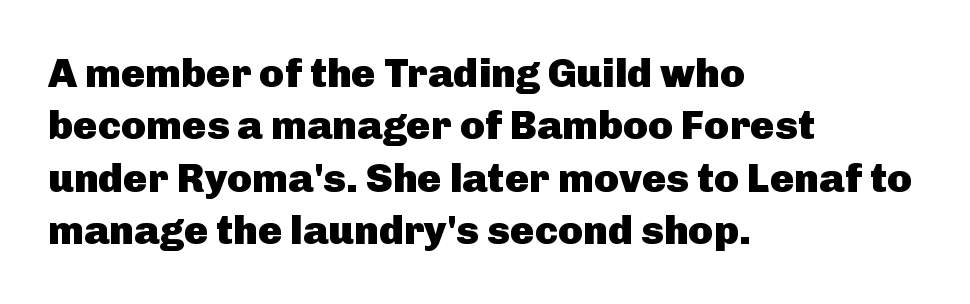
The image shows 41 px heavy sans-serif type, upright; set left-aligned, normal line spacing (1.28x), normal letter spacing, not underlined; low stroke contrast and a medium x-height.
